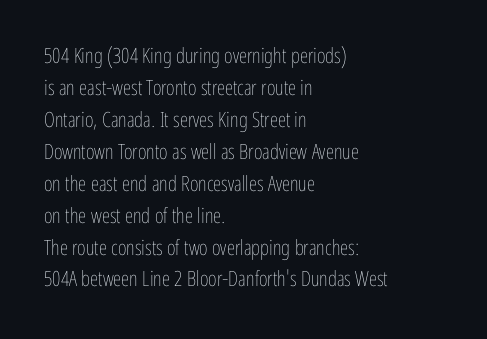
Vertical strokes here are truly vertical. The paragraph has a hard left edge and a soft right edge. The rendering uses a moderate line-height, typical for paragraphs. The cut favours lightness, reaching ordinary text weight at its darkest.
